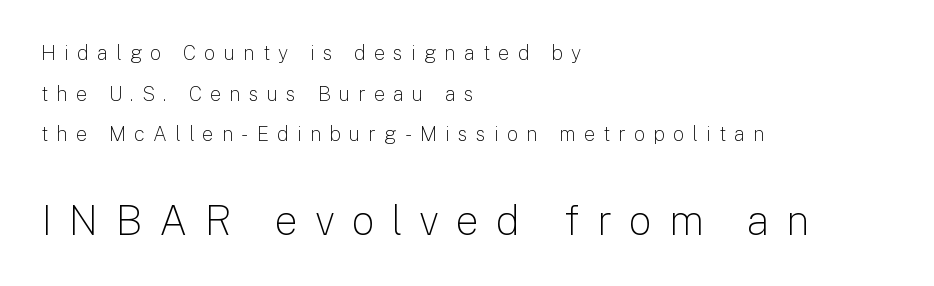
{"serif": "no", "italic": "no", "bold": "no", "weight": "light", "width": "normal", "stroke_contrast": "low", "x_height": "medium", "monospaced": "no", "underline": "no", "align": "left", "line_spacing": "loose", "line_spacing_ratio": 2.03, "letter_spacing": "wide", "letter_spacing_em": 0.41, "larger_block": "second", "size_ratio": 2.05, "glyph_px": 41}
